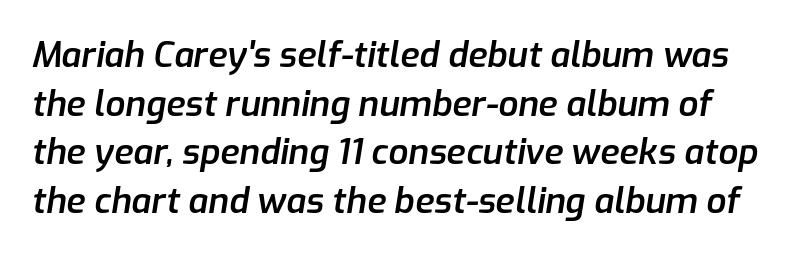
{"italic": "yes", "lean": "right", "slant_degrees": 9, "bold": "semi", "weight": "semibold", "width": "normal", "stroke_contrast": "low", "x_height": "medium", "monospaced": "no", "underline": "no", "line_spacing": "normal", "line_spacing_ratio": 1.39, "letter_spacing": "normal", "letter_spacing_em": 0.0, "glyph_px": 35}
